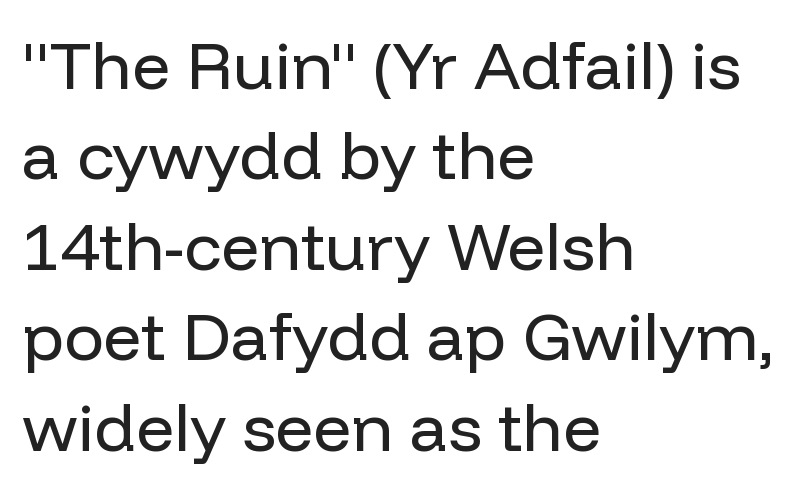
{"serif": "no", "italic": "no", "bold": "no", "weight": "regular", "width": "normal", "stroke_contrast": "low", "x_height": "medium", "monospaced": "no", "underline": "no", "align": "left", "line_spacing": "normal", "line_spacing_ratio": 1.35, "letter_spacing": "normal", "letter_spacing_em": 0.0, "glyph_px": 67}
